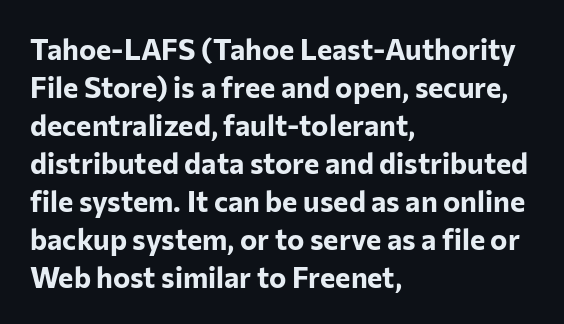
The image shows 29 px bold sans-serif type, upright; set left-aligned, normal line spacing (1.31x), normal letter spacing, not underlined; low stroke contrast and a medium x-height.
